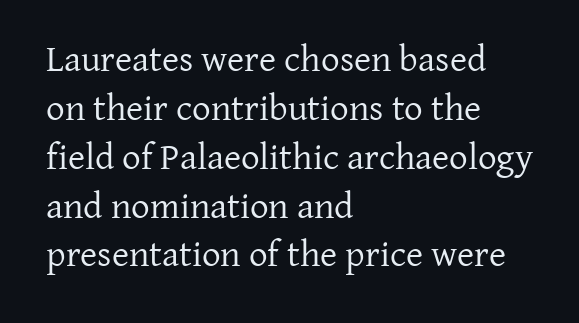
The image shows 37 px regular-weight serif type, upright; set left-aligned, normal line spacing (1.32x), normal letter spacing, not underlined; low stroke contrast and a medium x-height.
